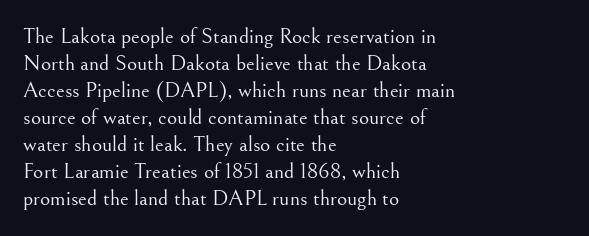
Beneath every word, the page is bare. The lettering holds an erect, upright posture throughout. Caption: face not bold, strokes unweighted. The gaps between neighbouring characters are ordinary and unremarkable.
